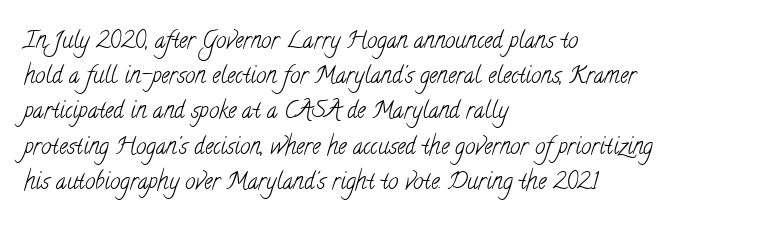
Q: Is the text bold? A: No.
Q: Is the text underlined? A: No.
Q: How is the paragraph aligned? A: Left-aligned.
Q: Is the spacing between letters normal or unusually wide? A: Normal.
Q: Is the spacing between lines tight, normal or loose? A: Normal.
